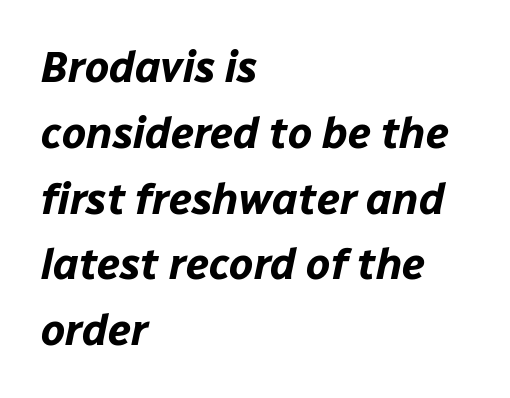
{"italic": "yes", "lean": "right", "slant_degrees": 12, "bold": "yes", "weight": "bold", "width": "normal", "stroke_contrast": "low", "x_height": "medium", "monospaced": "no", "underline": "no", "align": "left", "line_spacing": "normal", "line_spacing_ratio": 1.53, "letter_spacing": "normal", "letter_spacing_em": 0.0, "glyph_px": 43}
